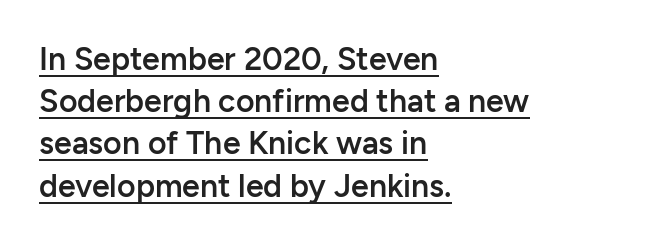
Typeset ragged right — the left edge is the straight one. You could not count columns in this text — the font is proportionally spaced. Letter spacing: default. Letterform terminals end flat and unadorned throughout the passage. The words here are underlined. A typesetter would mark this as roman, not italic.
